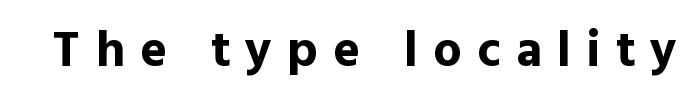
Bold? Absolutely — the strokes are thick and heavy. Serifs: no, the terminals of the letterforms are clean. Is this a fixed-width face? No — the glyphs have proportional, varying widths. Glance below the letters and you will spot only blank space. The tracking jumps out immediately: characters are airy and widely separated.
